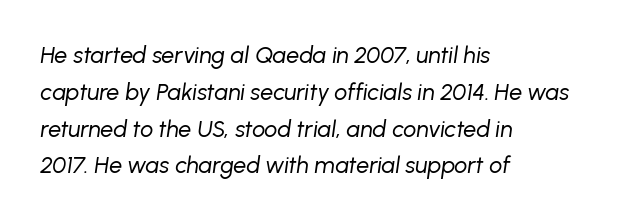
The image shows 23 px text type, italic (leaning right); set left-aligned, normal line spacing (1.6x), normal letter spacing, not underlined.
